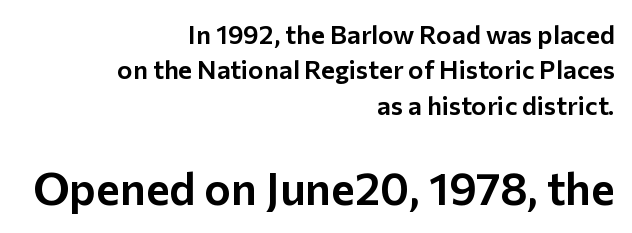
Q: Is the text italic (slanted)? A: No, it is upright.
Q: Is the typeface a serif or a sans-serif typeface? A: Sans-serif.
Q: Is the text underlined? A: No.
Q: How is the paragraph aligned? A: Right-aligned.
Q: Is the spacing between letters normal or unusually wide? A: Normal.
Q: Is the spacing between lines tight, normal or loose? A: Normal.
Q: Which block of text is set in a larger size, the first (top) or the second (bottom)? A: The second (bottom) one.
Q: Width (condensed, normal, or wide)? A: Normal.
Q: Stroke contrast? A: Low.
Q: x-height? A: Medium.
Q: Monospaced? A: No.
